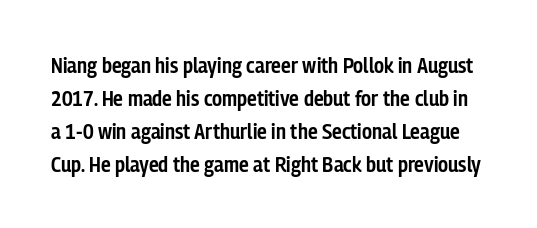
{"italic": "no", "bold": "semi", "underline": "no", "line_spacing": "normal", "line_spacing_ratio": 1.5, "letter_spacing": "normal", "letter_spacing_em": 0.0, "glyph_px": 22}
